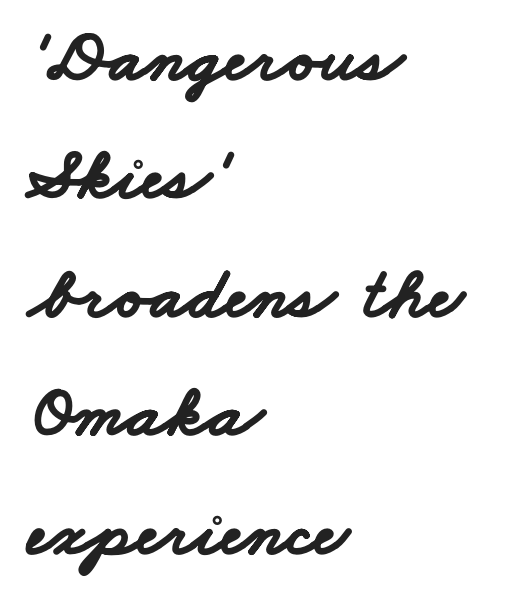
{"serif": "no", "bold": "yes", "weight": "bold", "width": "wide", "stroke_contrast": "low", "x_height": "small", "monospaced": "no", "underline": "no", "align": "left", "line_spacing": "normal", "line_spacing_ratio": 1.6, "letter_spacing": "normal", "letter_spacing_em": 0.0, "glyph_px": 74}
